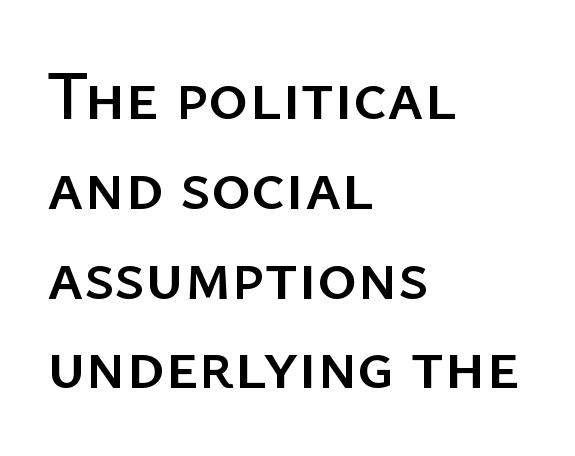
What kind of face is this? One without serifs — a sans. Evenly set lines give the paragraph a standard silhouette. The gaps between neighbouring characters are ordinary and unremarkable. The lettering stays uniformly vertical, giving the passage a roman look.
